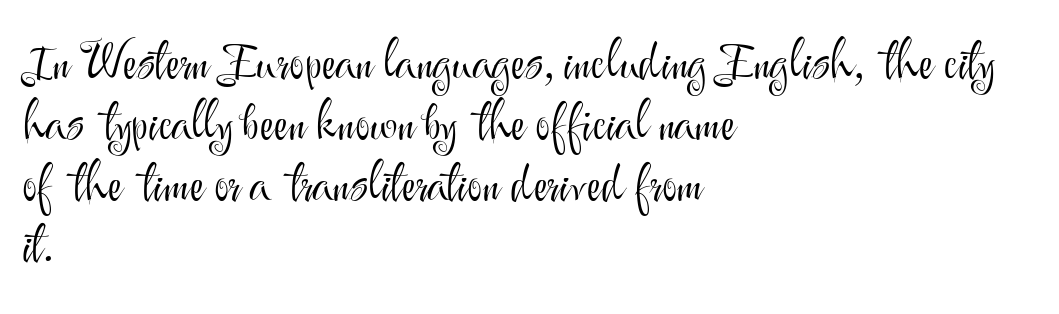
The image shows 50 px light sans-serif type; set left-aligned, line spacing 1.22x, normal letter spacing, not underlined; medium stroke contrast and a small x-height.
